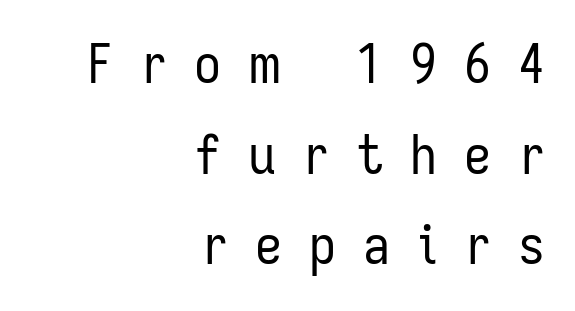
Vertical strokes here are truly vertical. On a weight scale, this lands at 450 or below. The rendering shows plain stroke endings on the letterforms — a sans-serif design. Is this a fixed-width face? No — the glyphs have proportional, varying widths. Tracking value appears strongly positive — letters spread wide. Line ends are locked; line starts wander.
